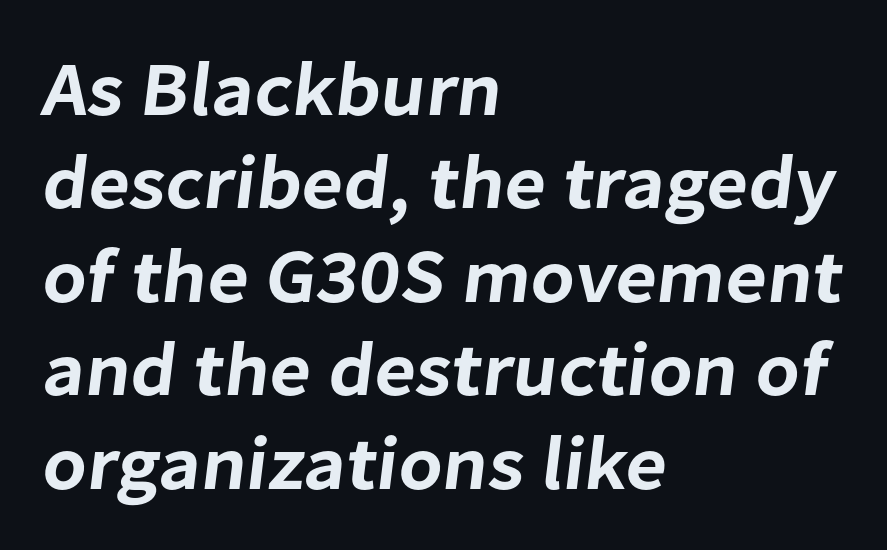
The image shows 76 px sans-serif type; set left-aligned, line spacing 1.23x, normal letter spacing, not underlined; low stroke contrast and a medium x-height.
